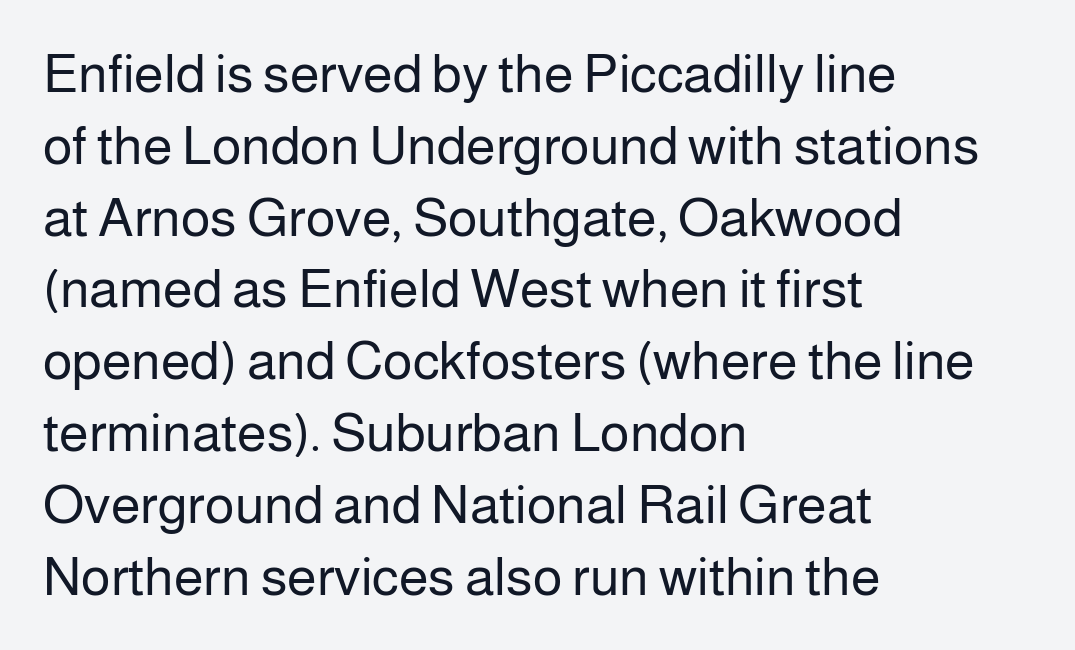
{"serif": "no", "italic": "no", "bold": "no", "weight": "regular", "width": "normal", "stroke_contrast": "low", "x_height": "medium", "monospaced": "no", "underline": "no", "align": "left", "line_spacing": "normal", "line_spacing_ratio": 1.33, "letter_spacing": "normal", "letter_spacing_em": 0.0, "glyph_px": 54}
